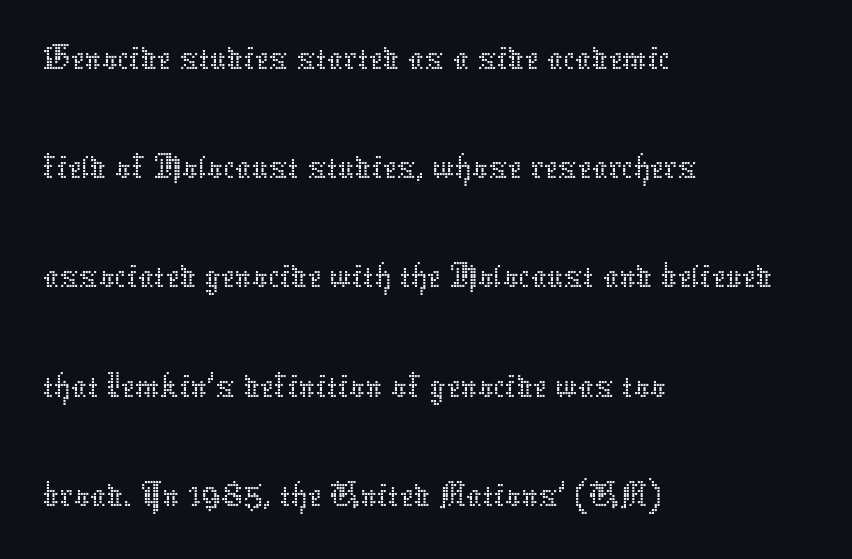
The image shows 78 px thin type, upright; set left-aligned, normal line spacing (1.4x), normal letter spacing, not underlined; low stroke contrast and a medium x-height.
